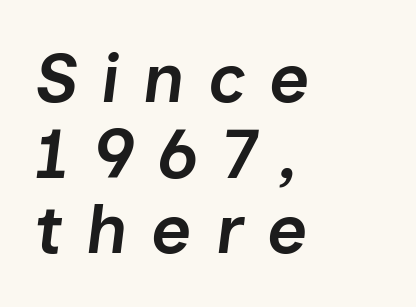
The image shows 70 px semibold type, italic (leaning right); set left-aligned, tight line spacing (1.08x), unusually wide letter spacing (+0.33 em), not underlined; low stroke contrast and a medium x-height.
